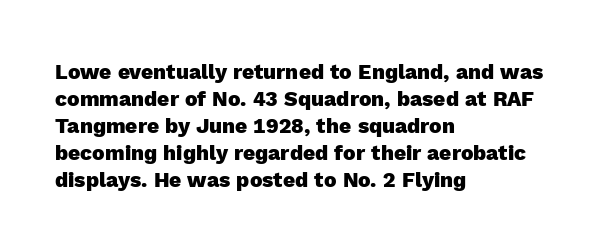
The space directly below the letters is spotless. In terms of leading, this rendering sits right in the middle. Notice how the stems are strictly vertical — no italics here. Honestly, the letter spacing is just normal — you wouldn't notice it. Typesetter's note: full bold, strokes at maximum text heaviness.
